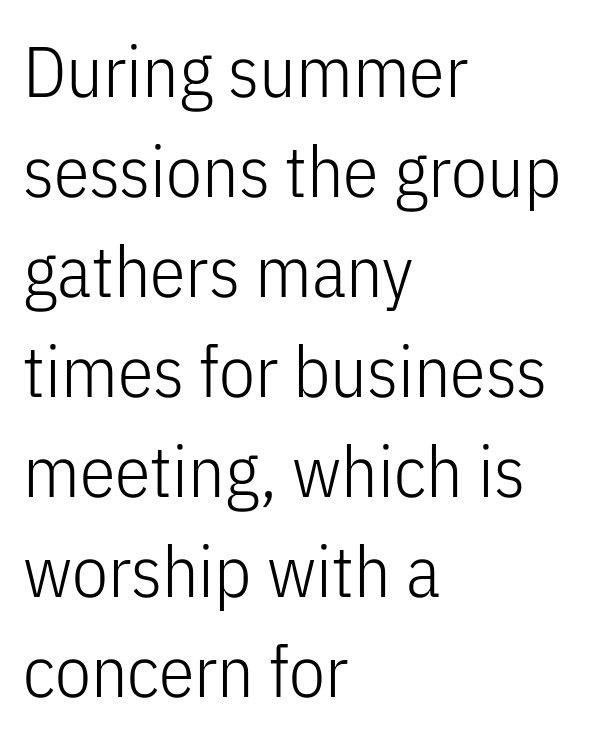
{"serif": "no", "italic": "no", "bold": "no", "weight": "light", "width": "condensed", "stroke_contrast": "low", "x_height": "medium", "monospaced": "no", "underline": "no", "align": "left", "line_spacing": "normal", "line_spacing_ratio": 1.39, "letter_spacing": "normal", "letter_spacing_em": 0.0, "glyph_px": 72}
